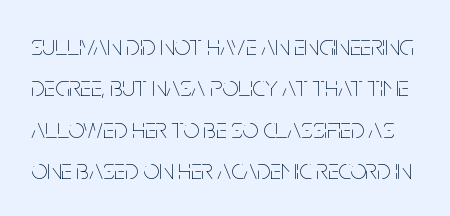
Q: Is the text bold? A: No.
Q: Is the text italic (slanted)? A: No, it is upright.
Q: Is the text underlined? A: No.
Q: Is the spacing between letters normal or unusually wide? A: Normal.
Q: Is the spacing between lines tight, normal or loose? A: Normal.
Q: Width (condensed, normal, or wide)? A: Condensed.
Q: Stroke contrast? A: Low.
Q: x-height? A: Large.
Q: Monospaced? A: No.
